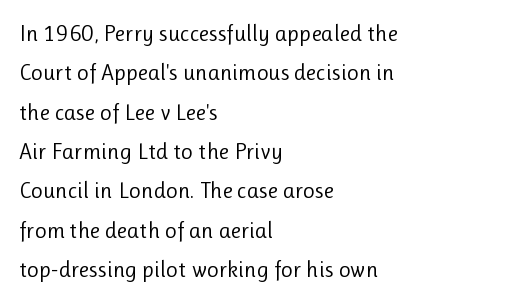
{"italic": "no", "bold": "no", "underline": "no", "align": "left", "line_spacing_ratio": 1.71, "letter_spacing": "normal", "letter_spacing_em": 0.0, "glyph_px": 23}
